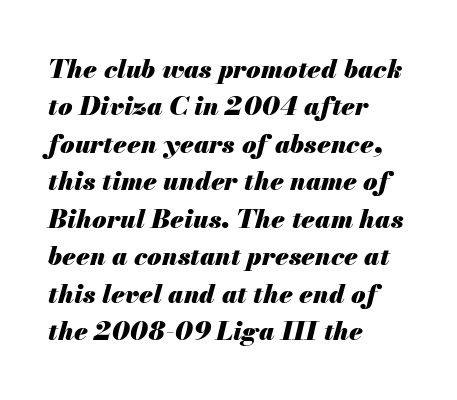
{"italic": "yes", "lean": "right", "slant_degrees": 13, "bold": "yes", "underline": "no", "align": "left", "line_spacing": "normal", "line_spacing_ratio": 1.44, "letter_spacing": "normal", "letter_spacing_em": 0.0, "glyph_px": 26}
